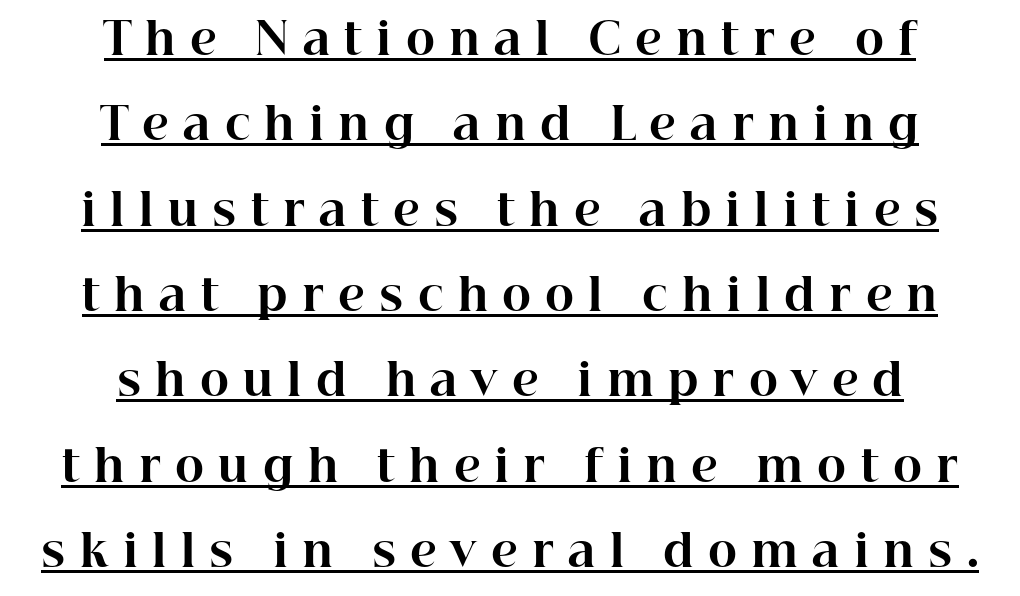
Q: Is the text bold? A: Yes.
Q: Is the text italic (slanted)? A: No, it is upright.
Q: Is the typeface a serif or a sans-serif typeface? A: Serif.
Q: Is the text underlined? A: Yes.
Q: How is the paragraph aligned? A: Centered.
Q: Is the spacing between letters normal or unusually wide? A: Unusually wide.
Q: Is the spacing between lines tight, normal or loose? A: Loose.
Q: Width (condensed, normal, or wide)? A: Normal.
Q: Stroke contrast? A: High.
Q: x-height? A: Medium.
Q: Monospaced? A: No.
